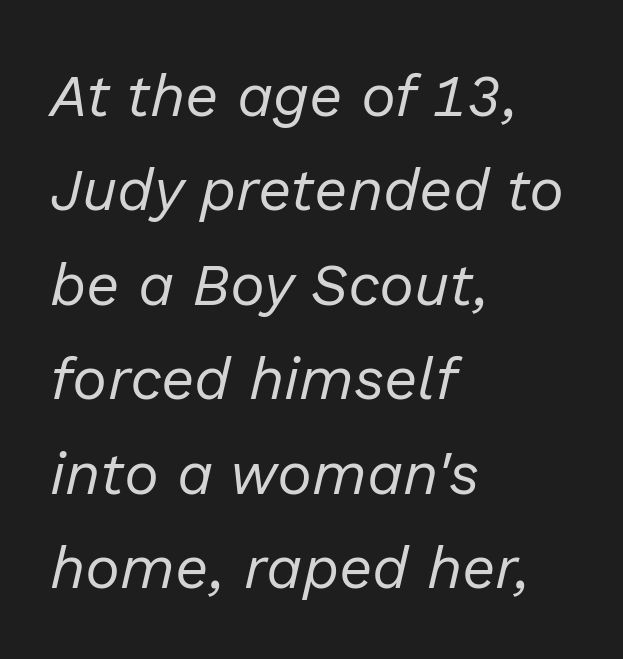
{"italic": "yes", "lean": "right", "slant_degrees": 13, "bold": "no", "weight": "regular", "width": "normal", "stroke_contrast": "low", "x_height": "medium", "monospaced": "no", "underline": "no", "align": "left", "line_spacing": "normal", "line_spacing_ratio": 1.6, "letter_spacing": "normal", "letter_spacing_em": 0.0, "glyph_px": 59}
